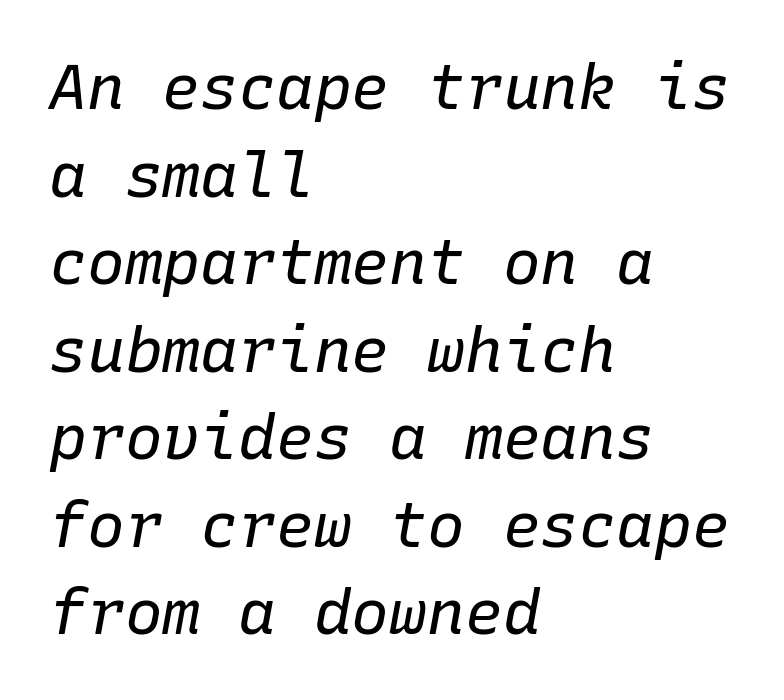
Q: Is the text bold? A: No.
Q: Is the text italic (slanted)? A: Yes, it leans right by about 10 degrees.
Q: Is the text underlined? A: No.
Q: How is the paragraph aligned? A: Left-aligned.
Q: Is the spacing between letters normal or unusually wide? A: Normal.
Q: Is the spacing between lines tight, normal or loose? A: Normal.
Q: Width (condensed, normal, or wide)? A: Normal.
Q: Stroke contrast? A: Low.
Q: x-height? A: Medium.
Q: Monospaced? A: Yes.
